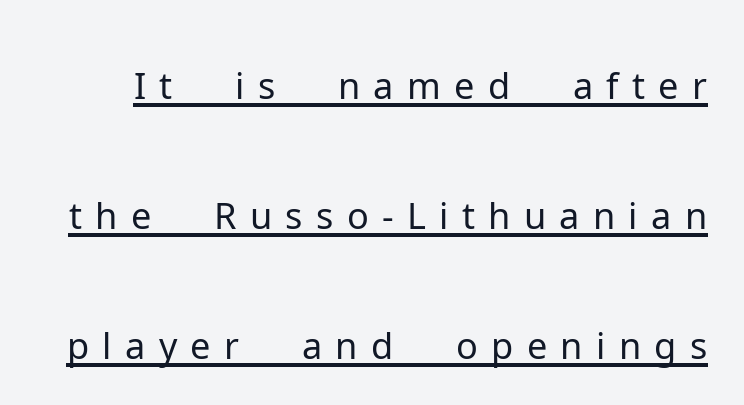
The image shows 74 px light sans-serif type, upright; set line spacing 1.76x, underlined; low stroke contrast and a medium x-height.
